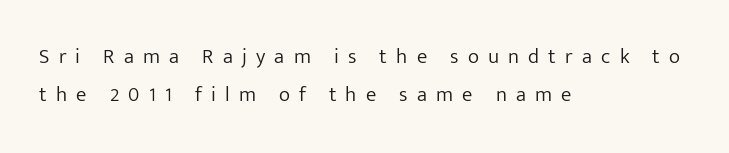
Someone cranked the tracking dial way up on this one. The string is rendered with underlining switched off. Every row of glyphs begins at an identical x-position on the left. Weight: regular or lighter. When letters stand straight like this, we call the style roman or upright.
